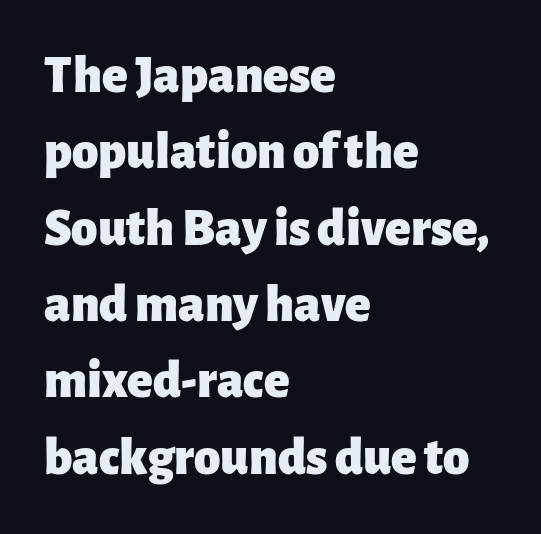
The image shows 53 px heavy sans-serif type, upright; set left-aligned, normal line spacing (1.44x), normal letter spacing, not underlined; low stroke contrast and a medium x-height.
